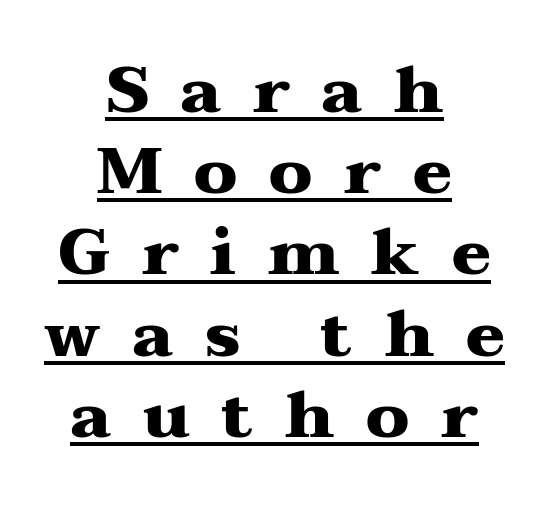
Unlike italic type, these characters show no tilt at all. Teacher's note: observe the equal gaps on both sides — that is centered alignment. Spacing verdict: proportional, widths tailored to each character. The face used here has the dense, thick strokes of a bold.
